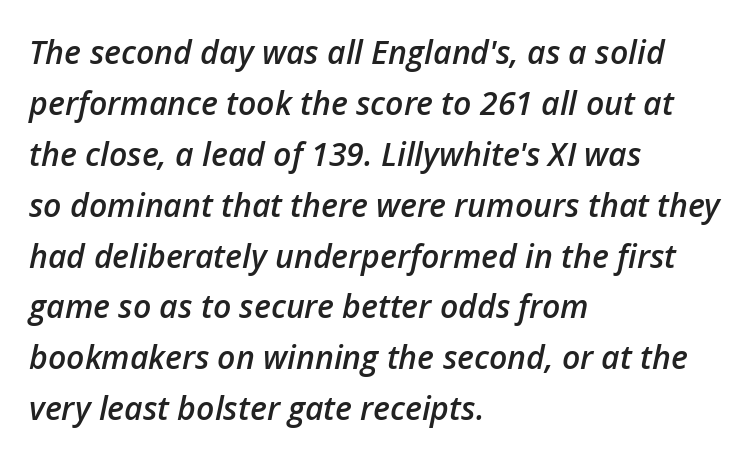
{"italic": "yes", "lean": "right", "slant_degrees": 12, "bold": "semi", "weight": "semibold", "width": "normal", "stroke_contrast": "low", "x_height": "medium", "monospaced": "no", "underline": "no", "align": "left", "line_spacing": "normal", "line_spacing_ratio": 1.59, "letter_spacing": "normal", "letter_spacing_em": 0.0, "glyph_px": 32}
